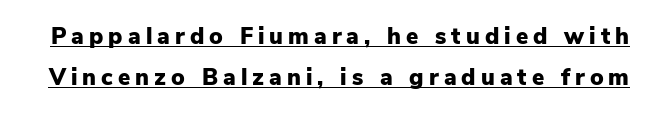
{"italic": "no", "bold": "yes", "underline": "yes", "line_spacing_ratio": 1.79, "letter_spacing": "wide", "letter_spacing_em": 0.22, "glyph_px": 23}
